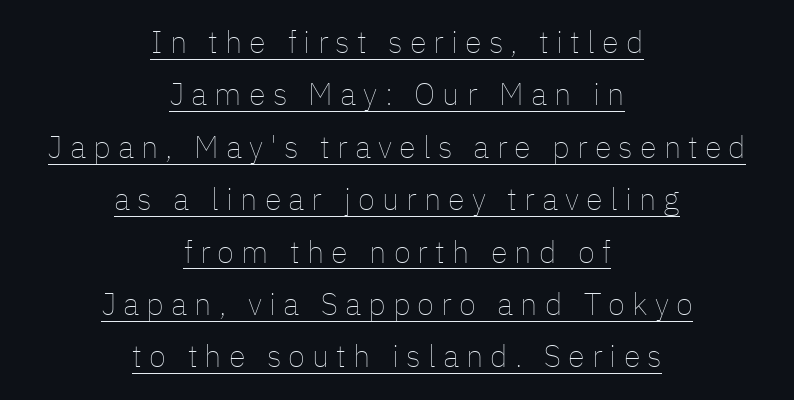
Q: Is the text bold? A: No.
Q: Is the text italic (slanted)? A: No, it is upright.
Q: Is the text underlined? A: Yes.
Q: How is the paragraph aligned? A: Centered.
Q: Is the spacing between letters normal or unusually wide? A: Unusually wide.
Q: Is the spacing between lines tight, normal or loose? A: Normal.
Q: Width (condensed, normal, or wide)? A: Normal.
Q: Stroke contrast? A: Low.
Q: x-height? A: Medium.
Q: Monospaced? A: No.
